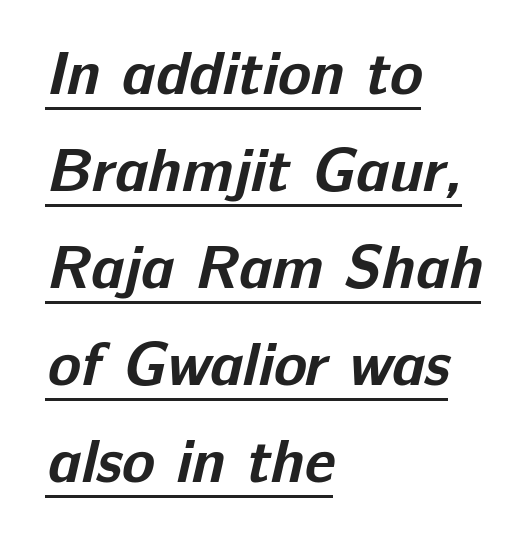
In terms of letterspacing, this is plain default setting. This sample keeps an unexceptional amount of space between lines. This sample carries an underscore along the baseline area. The rendering uses a bold face; every stroke is thick and dark. Caption: multi-line text, flush left, ragged right.
